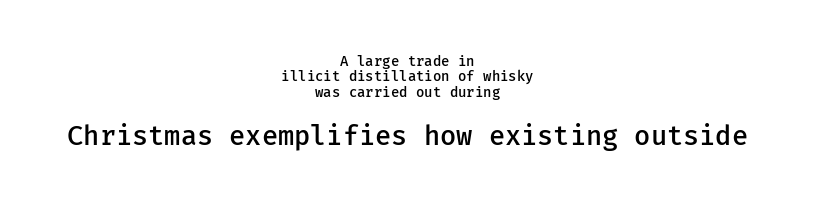
Q: Is the text bold? A: Semi-bold.
Q: Is the text italic (slanted)? A: No, it is upright.
Q: Is the text underlined? A: No.
Q: How is the paragraph aligned? A: Centered.
Q: Is the spacing between letters normal or unusually wide? A: Normal.
Q: Is the spacing between lines tight, normal or loose? A: Tight.
Q: Which block of text is set in a larger size, the first (top) or the second (bottom)? A: The second (bottom) one.
